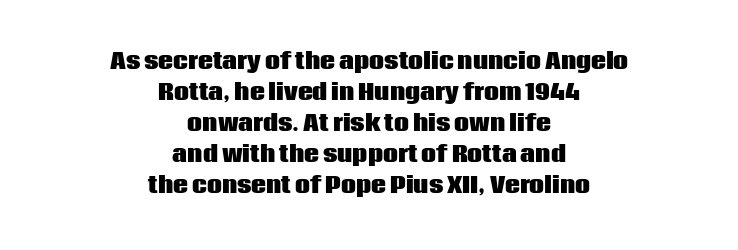
Descenders are the only things crossing below the line. Upright lettering throughout. Line starts and ends both wander, symmetrically. Students, observe: this is what conventionally led text looks like.
